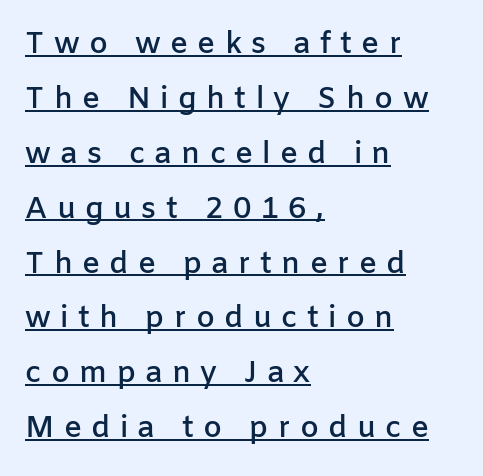
A baseline rule has been typeset under these characters. Alignment: flush left. The text was rendered using a sans face with plain stroke endings. The font's upright variant was chosen for this text.
